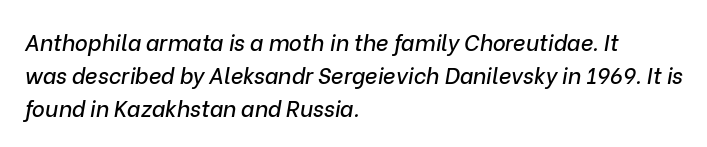
The image shows 22 px text type, italic (leaning right); set left-aligned, normal line spacing (1.5x), normal letter spacing, not underlined.
